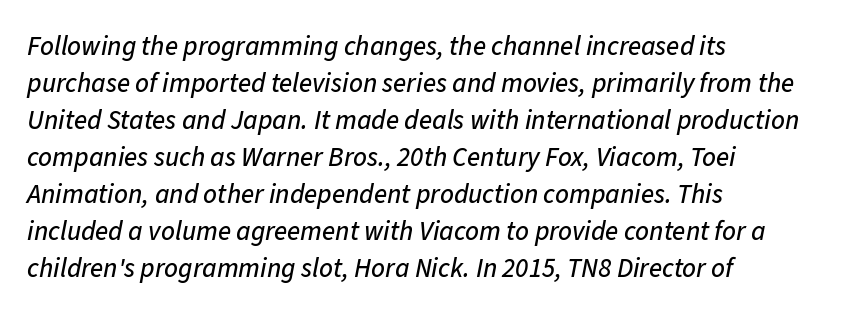
{"italic": "yes", "lean": "right", "slant_degrees": 11, "underline": "no", "align": "left", "line_spacing": "normal", "line_spacing_ratio": 1.37, "letter_spacing": "normal", "letter_spacing_em": 0.0, "glyph_px": 27}
